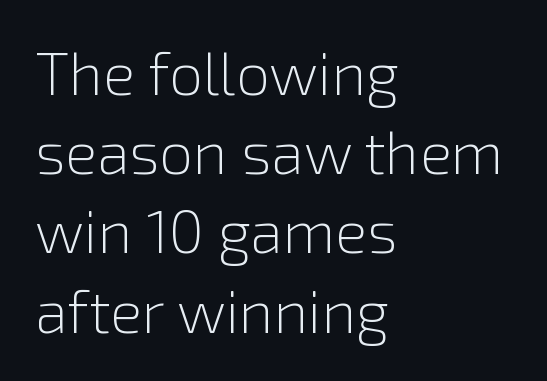
{"serif": "no", "italic": "no", "bold": "no", "weight": "light", "width": "normal", "x_height": "medium", "monospaced": "no", "underline": "no", "align": "left", "line_spacing": "normal", "line_spacing_ratio": 1.32, "letter_spacing": "normal", "letter_spacing_em": 0.0, "glyph_px": 60}
